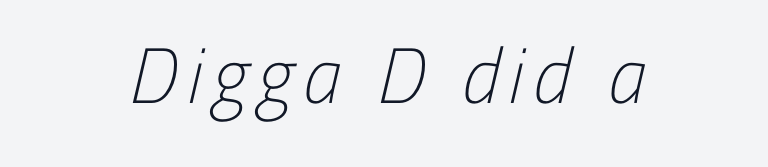
Here the designer chose a conventional face with non-uniform glyph widths. Stem width sits at or under what a default text font uses. Clear beneath every line of the passage. The rendering shows plain stroke endings on the letterforms — a sans-serif design.
